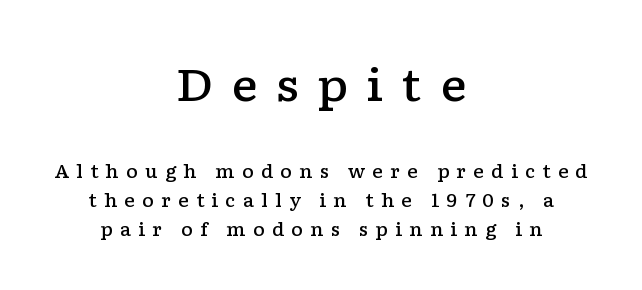
The image shows 45 px semibold, wide serif type, upright; set centered, normal line spacing (1.6x), unusually wide letter spacing (+0.4 em), not underlined; the first (top) block is 2.5x larger; low stroke contrast and a medium x-height.
